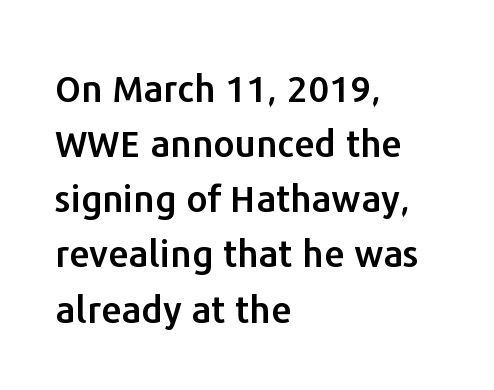
The image shows 37 px sans-serif type, upright; set left-aligned, normal line spacing (1.49x), normal letter spacing, not underlined; low stroke contrast and a medium x-height.
